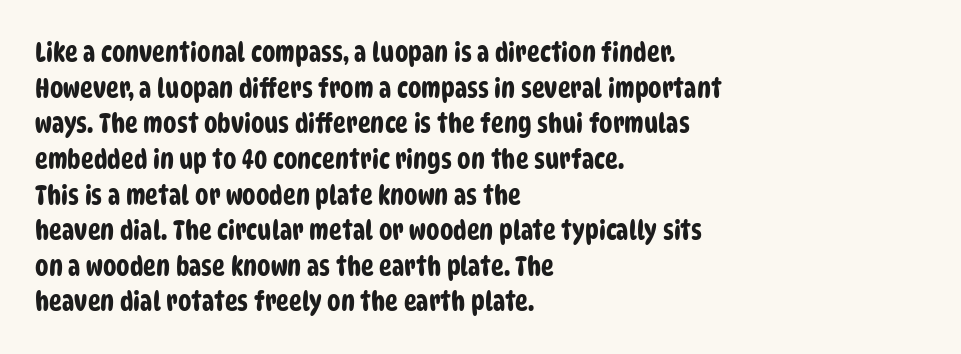
The image shows 27 px text type; set left-aligned, normal line spacing (1.32x), normal letter spacing, not underlined.
